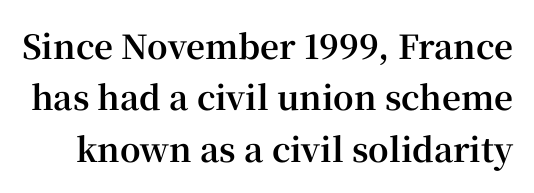
{"serif": "yes", "italic": "no", "bold": "yes", "weight": "bold", "width": "normal", "stroke_contrast": "high", "x_height": "medium", "monospaced": "no", "underline": "no", "line_spacing": "normal", "line_spacing_ratio": 1.56, "letter_spacing": "normal", "letter_spacing_em": 0.0, "glyph_px": 33}
